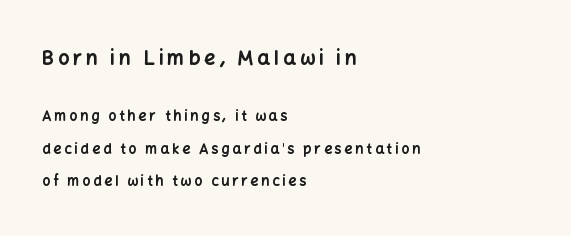
Q: Is the text bold? A: Yes.
Q: Is the text italic (slanted)? A: No, it is upright.
Q: Is the text underlined? A: No.
Q: How is the paragraph aligned? A: Left-aligned.
Q: Is the spacing between letters normal or unusually wide? A: Unusually wide.
Q: Is the spacing between lines tight, normal or loose? A: Loose.
Q: Which block of text is set in a larger size, the first (top) or the second (bottom)? A: The first (top) one.
